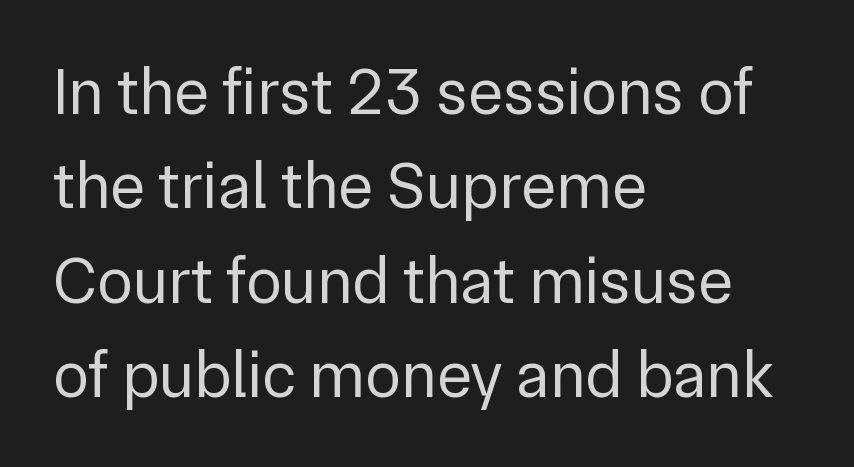
Q: Is the text bold? A: No.
Q: Is the text italic (slanted)? A: No, it is upright.
Q: Is the typeface a serif or a sans-serif typeface? A: Sans-serif.
Q: Is the text underlined? A: No.
Q: How is the paragraph aligned? A: Left-aligned.
Q: Is the spacing between letters normal or unusually wide? A: Normal.
Q: Is the spacing between lines tight, normal or loose? A: Normal.
Q: Width (condensed, normal, or wide)? A: Normal.
Q: Stroke contrast? A: Low.
Q: x-height? A: Medium.
Q: Monospaced? A: No.
